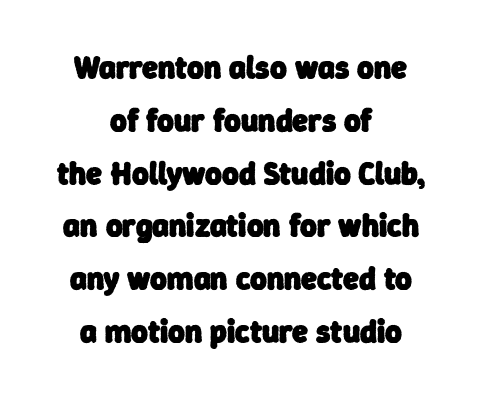
Here the designer chose a conventional face with non-uniform glyph widths. The horizontal fit of the characters is conventional and even. Only glyphs here, with clear space below each row. The setting favours the middle, as headings and verse often do.
